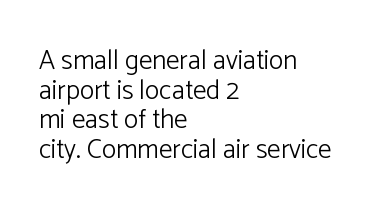
{"italic": "no", "bold": "no", "underline": "no", "align": "left", "line_spacing": "tight", "line_spacing_ratio": 1.1, "letter_spacing": "normal", "letter_spacing_em": 0.0, "glyph_px": 27}
